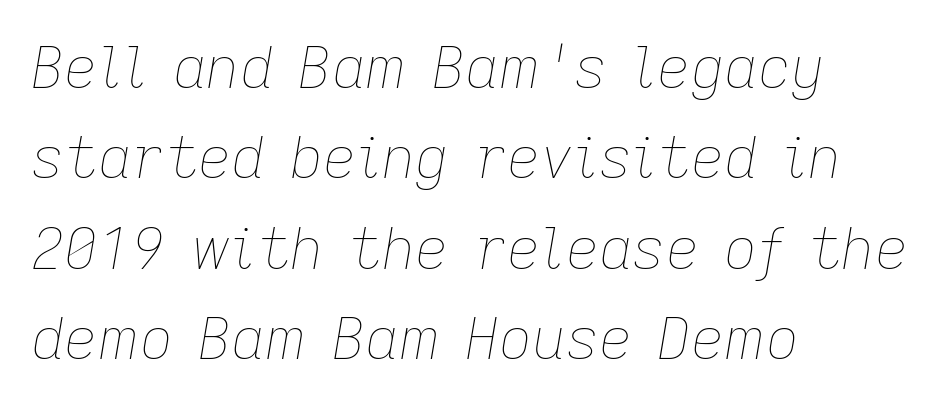
The image shows 58 px thin type, italic (leaning right); set left-aligned, normal line spacing (1.56x), normal letter spacing, not underlined; low stroke contrast and a medium x-height.
